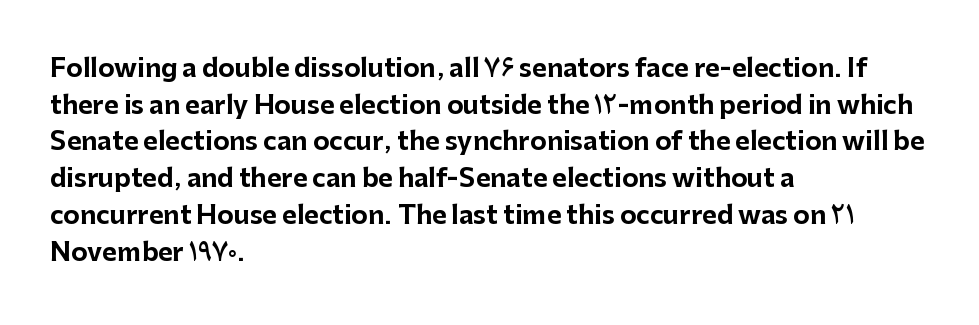
{"italic": "no", "bold": "yes", "underline": "no", "align": "left", "line_spacing": "normal", "line_spacing_ratio": 1.47, "letter_spacing": "normal", "letter_spacing_em": 0.0, "glyph_px": 25}
